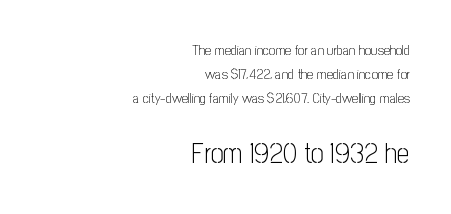
Q: Is the text bold? A: No.
Q: Is the text italic (slanted)? A: No, it is upright.
Q: Is the typeface a serif or a sans-serif typeface? A: Sans-serif.
Q: Is the text underlined? A: No.
Q: How is the paragraph aligned? A: Right-aligned.
Q: Is the spacing between letters normal or unusually wide? A: Normal.
Q: Which block of text is set in a larger size, the first (top) or the second (bottom)? A: The second (bottom) one.
Q: Width (condensed, normal, or wide)? A: Condensed.
Q: Stroke contrast? A: Low.
Q: x-height? A: Medium.
Q: Monospaced? A: No.
